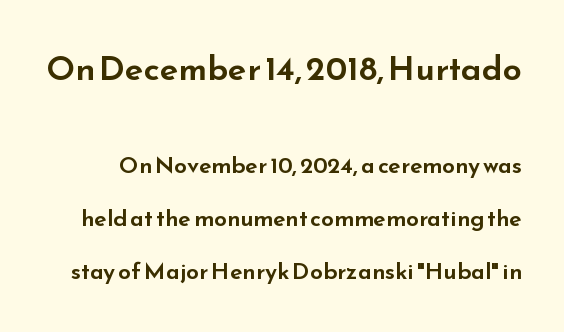
Q: Is the text italic (slanted)? A: No, it is upright.
Q: Is the typeface a serif or a sans-serif typeface? A: Sans-serif.
Q: Is the text underlined? A: No.
Q: Is the spacing between letters normal or unusually wide? A: Normal.
Q: Is the spacing between lines tight, normal or loose? A: Loose.
Q: Which block of text is set in a larger size, the first (top) or the second (bottom)? A: The first (top) one.
Q: Width (condensed, normal, or wide)? A: Wide.
Q: Stroke contrast? A: Low.
Q: x-height? A: Small.
Q: Monospaced? A: No.
